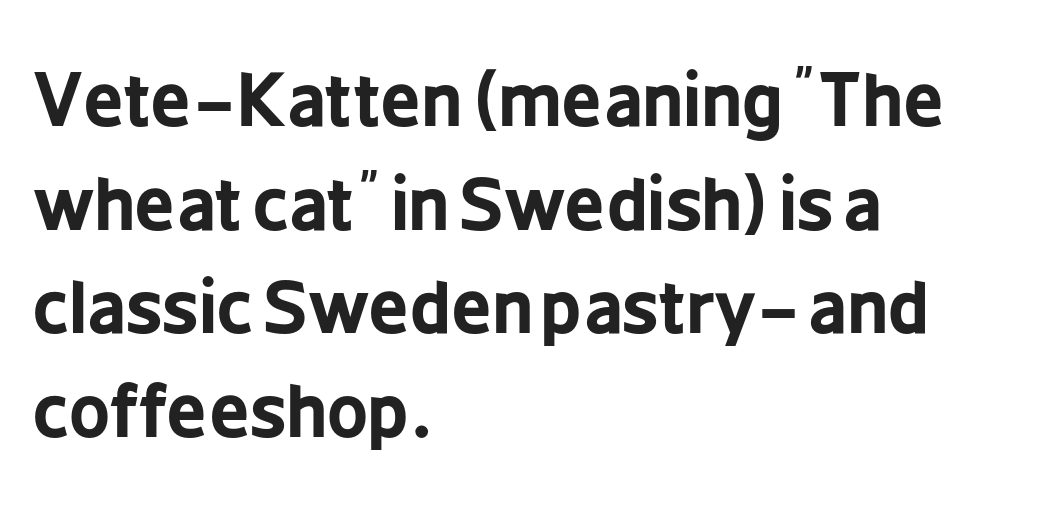
The image shows 71 px bold, condensed sans-serif type, upright; set left-aligned, normal line spacing (1.46x), normal letter spacing, not underlined; low stroke contrast and a medium x-height.
